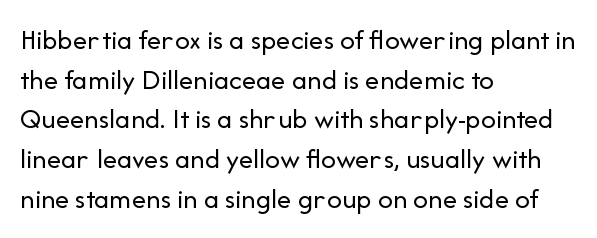
The image shows 29 px regular-weight sans-serif type, upright; set left-aligned, normal line spacing (1.37x), normal letter spacing, not underlined; low stroke contrast and a medium x-height.
